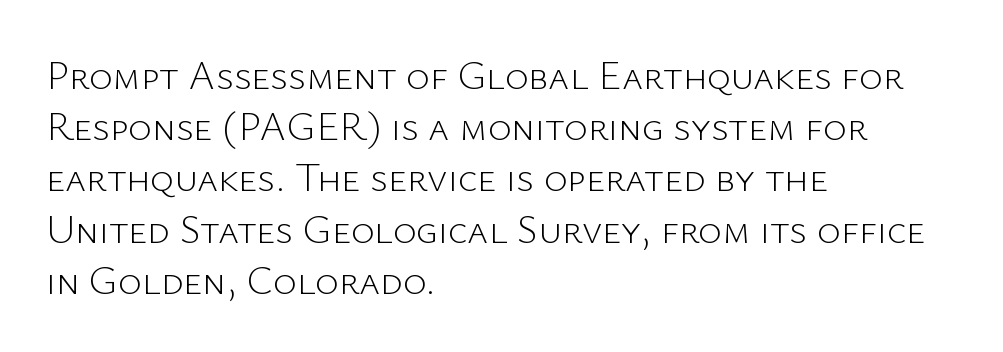
{"serif": "no", "italic": "no", "bold": "no", "weight": "light", "width": "normal", "stroke_contrast": "low", "x_height": "medium", "monospaced": "no", "underline": "no", "align": "left", "line_spacing": "normal", "line_spacing_ratio": 1.28, "letter_spacing": "normal", "letter_spacing_em": 0.0, "glyph_px": 40}
